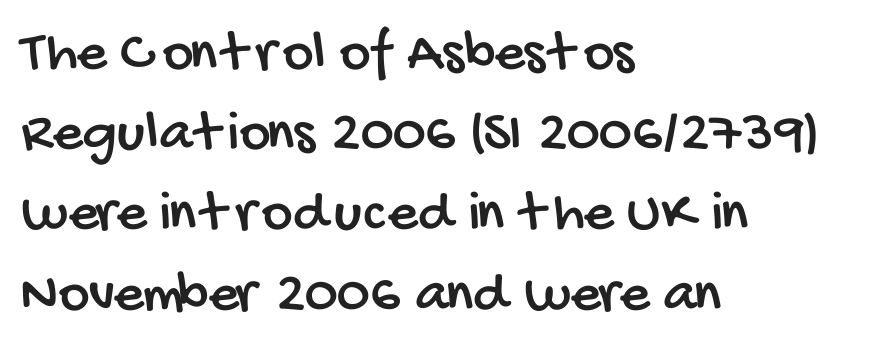
The lines sit at an ordinary, default distance from one another. The rendering shows plain stroke endings on the letterforms — a sans-serif design. The setting favours the left margin, as ordinary paragraphs usually do. No extra tracking has been applied to these lines.
